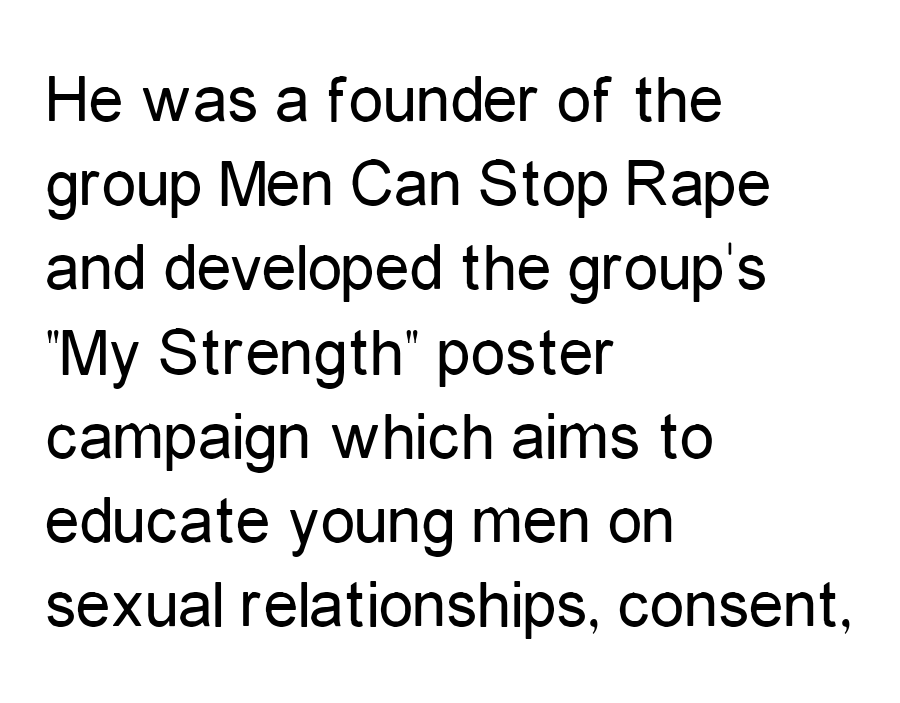
{"serif": "no", "italic": "no", "bold": "no", "weight": "regular", "width": "condensed", "stroke_contrast": "low", "x_height": "medium", "monospaced": "no", "underline": "no", "align": "left", "line_spacing_ratio": 1.22, "letter_spacing": "normal", "letter_spacing_em": 0.0, "glyph_px": 69}
